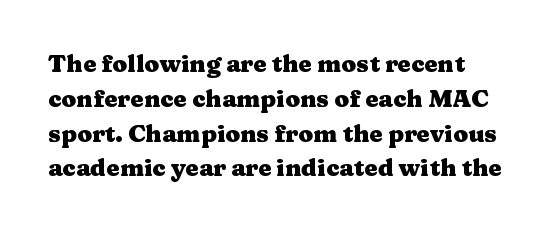
Q: Is the text bold? A: Yes.
Q: Is the text italic (slanted)? A: No, it is upright.
Q: Is the text underlined? A: No.
Q: How is the paragraph aligned? A: Left-aligned.
Q: Is the spacing between letters normal or unusually wide? A: Normal.
Q: Is the spacing between lines tight, normal or loose? A: Normal.
